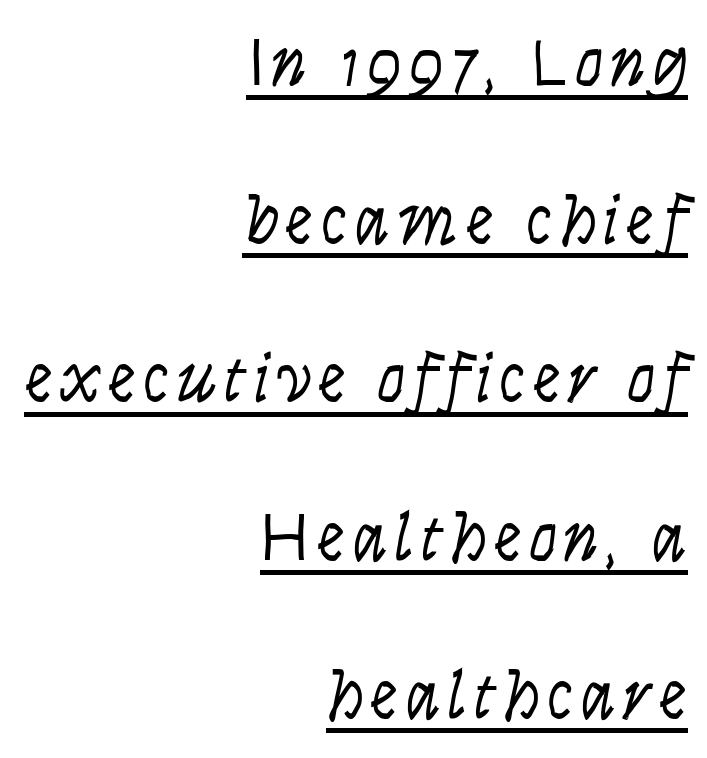
Q: Is the text bold? A: No.
Q: Is the text italic (slanted)? A: Yes, it leans right by about 9 degrees.
Q: Is the text underlined? A: Yes.
Q: How is the paragraph aligned? A: Right-aligned.
Q: Is the spacing between lines tight, normal or loose? A: Loose.
Q: Width (condensed, normal, or wide)? A: Condensed.
Q: Stroke contrast? A: Low.
Q: x-height? A: Large.
Q: Monospaced? A: No.
